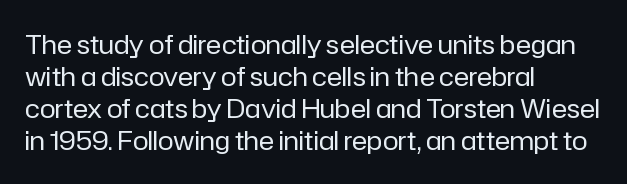
{"italic": "no", "bold": "no", "underline": "no", "align": "left", "line_spacing_ratio": 1.23, "letter_spacing": "normal", "letter_spacing_em": 0.0, "glyph_px": 26}
